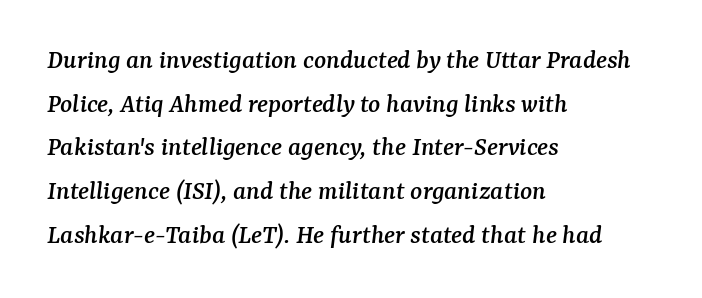
Q: Is the text italic (slanted)? A: Yes, it leans right by about 7 degrees.
Q: Is the typeface a serif or a sans-serif typeface? A: Serif.
Q: Is the text underlined? A: No.
Q: How is the paragraph aligned? A: Left-aligned.
Q: Is the spacing between letters normal or unusually wide? A: Normal.
Q: Is the spacing between lines tight, normal or loose? A: Normal.
Q: Width (condensed, normal, or wide)? A: Normal.
Q: Stroke contrast? A: Medium.
Q: x-height? A: Medium.
Q: Monospaced? A: No.
